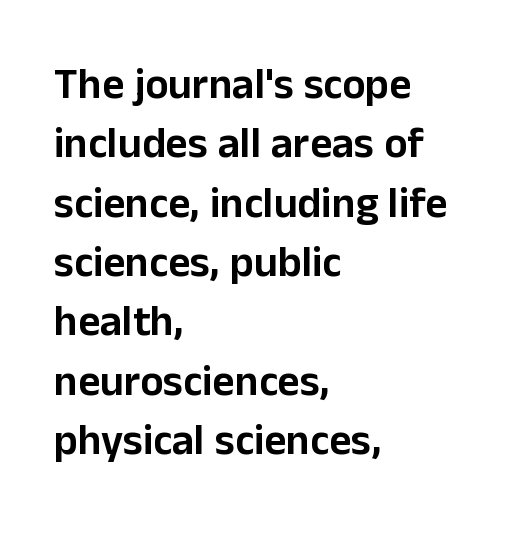
The image shows 43 px sans-serif type, upright; set left-aligned, normal line spacing (1.38x), normal letter spacing, not underlined; low stroke contrast and a medium x-height.
